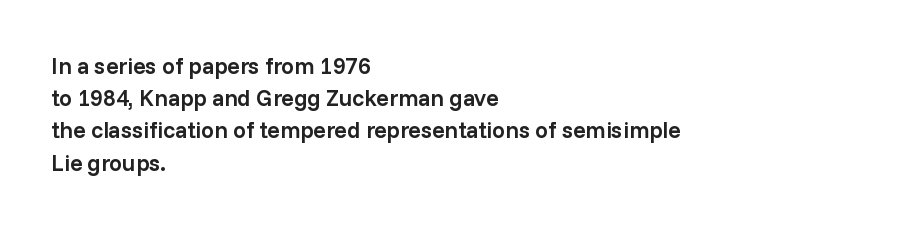
The foot of each line stays bare and open. Evenly set lines give the paragraph a standard silhouette. Left-aligned paragraph, ragged on the right. Does the lettering tilt? It doesn't — this is upright. The line texture is even and compact thanks to regular tracking.
